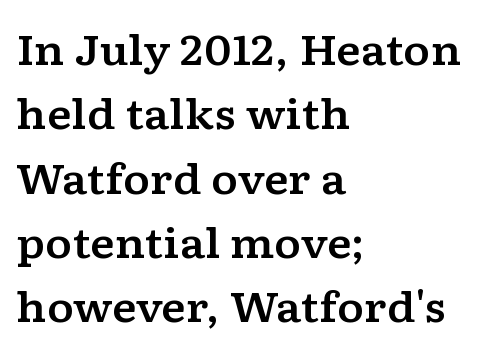
Q: Is the text italic (slanted)? A: No, it is upright.
Q: Is the typeface a serif or a sans-serif typeface? A: Serif.
Q: Is the text underlined? A: No.
Q: How is the paragraph aligned? A: Left-aligned.
Q: Is the spacing between letters normal or unusually wide? A: Normal.
Q: Is the spacing between lines tight, normal or loose? A: Normal.
Q: Width (condensed, normal, or wide)? A: Wide.
Q: Stroke contrast? A: Low.
Q: x-height? A: Medium.
Q: Monospaced? A: No.
